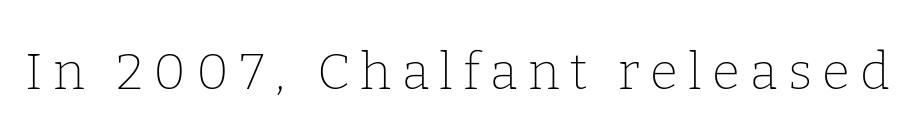
Letters rest on an invisible, unmarked baseline. The characters display serif detailing at their extremities. The typeface has the unassuming heft of standard copy or less. This sample has the flowing, uneven cadence of proportional lettering. Each word looks stretched out because of the extra space between its letters. This is roman type, the default non-slanted kind.
